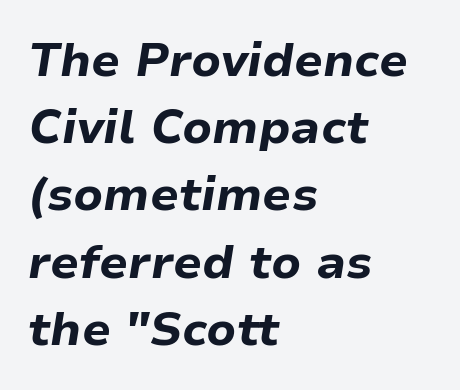
The image shows 47 px bold type, italic (leaning right); set left-aligned, normal line spacing (1.43x), normal letter spacing, not underlined; low stroke contrast and a medium x-height.
